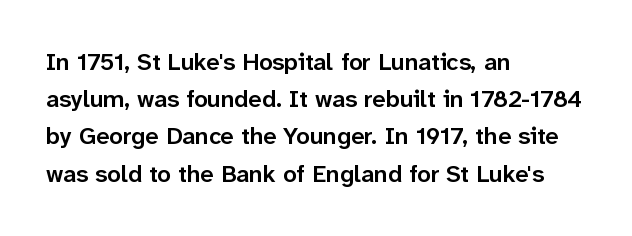
If you measured baseline to baseline, you'd find a middling distance. Summary of weight: moderately heavy, a semibold. Horizontal alignment here is leftward, the default for most running prose. Beneath every word, the page is bare.
